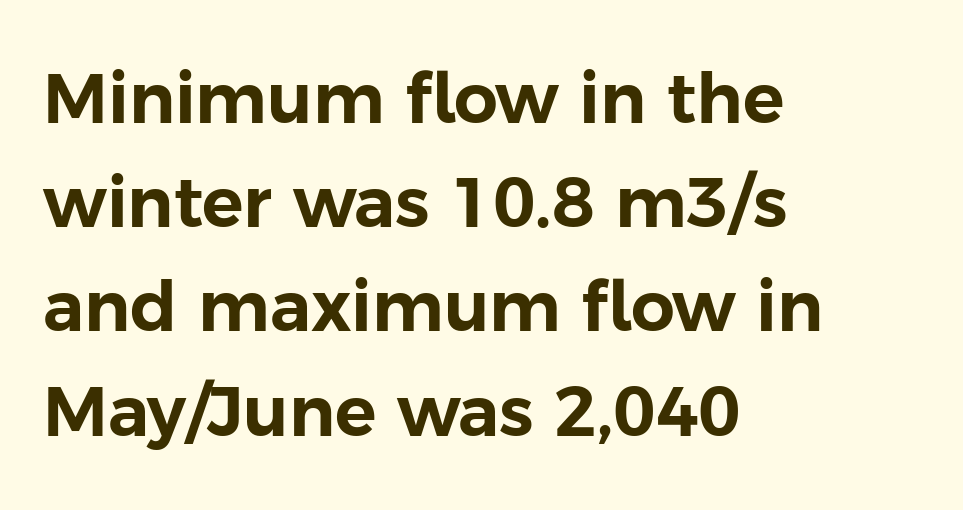
{"serif": "no", "italic": "no", "width": "normal", "stroke_contrast": "low", "x_height": "medium", "monospaced": "no", "underline": "no", "align": "left", "line_spacing": "normal", "line_spacing_ratio": 1.51, "letter_spacing": "normal", "letter_spacing_em": 0.0, "glyph_px": 69}
